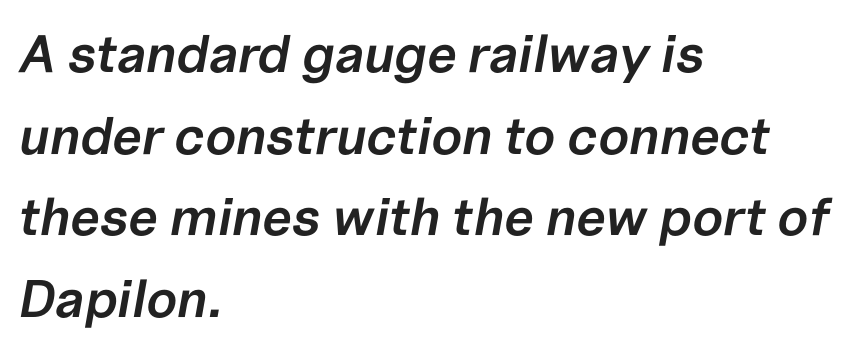
Q: Is the text bold? A: Semi-bold.
Q: Is the text italic (slanted)? A: Yes, it leans right by about 10 degrees.
Q: Is the text underlined? A: No.
Q: How is the paragraph aligned? A: Left-aligned.
Q: Is the spacing between letters normal or unusually wide? A: Normal.
Q: Is the spacing between lines tight, normal or loose? A: Normal.
Q: Width (condensed, normal, or wide)? A: Normal.
Q: Stroke contrast? A: Low.
Q: x-height? A: Medium.
Q: Monospaced? A: No.
